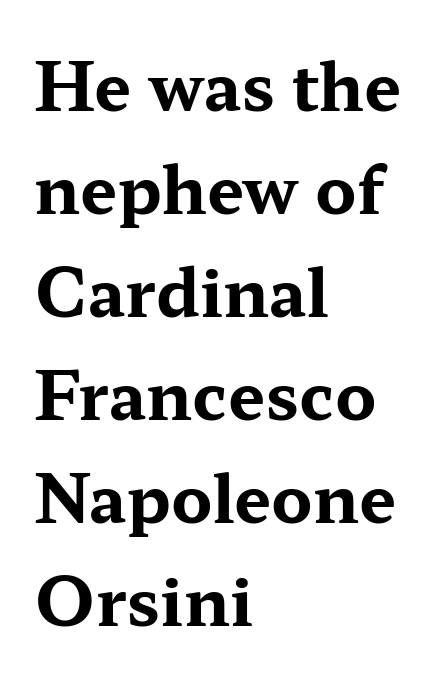
Yep, those are serifs on the letters. The type is set solid horizontally, with unmodified tracking. Thick stems and heavy bowls — unmistakably bold. Do the letters lean? They stand straight. If you drew a ruler down the left edge, every line would touch it.
